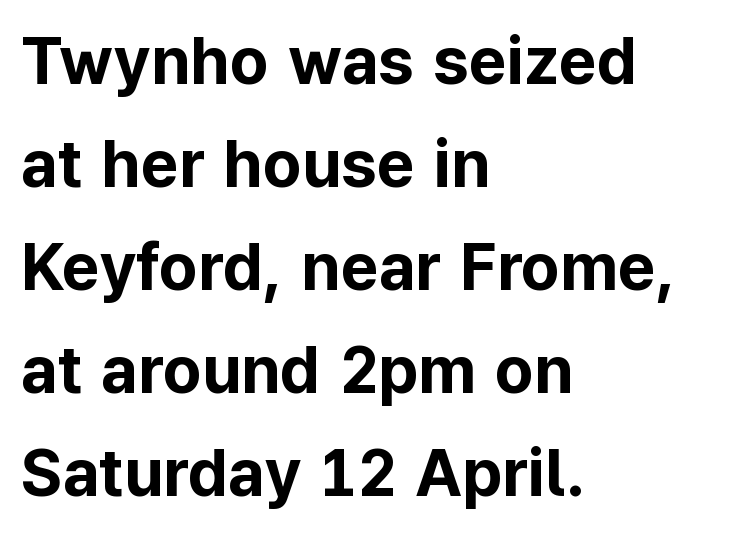
Q: Is the text bold? A: Yes.
Q: Is the text italic (slanted)? A: No, it is upright.
Q: Is the typeface a serif or a sans-serif typeface? A: Sans-serif.
Q: Is the text underlined? A: No.
Q: How is the paragraph aligned? A: Left-aligned.
Q: Is the spacing between letters normal or unusually wide? A: Normal.
Q: Is the spacing between lines tight, normal or loose? A: Normal.
Q: Width (condensed, normal, or wide)? A: Normal.
Q: Stroke contrast? A: Low.
Q: x-height? A: Medium.
Q: Monospaced? A: No.
